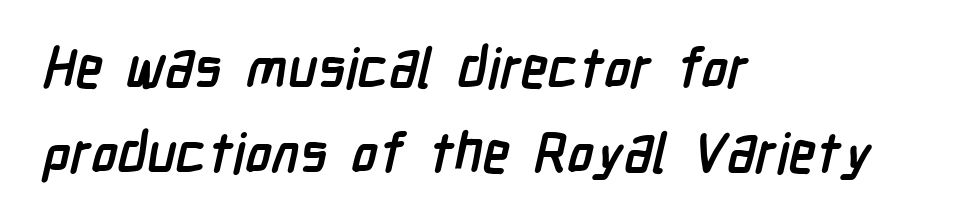
Any mark beneath the type? The region is blank. Font category for this specimen: sans-serif. Evenly set lines give the paragraph a standard silhouette. Standard letterfit; no display-style spreading of the glyphs. A dark, heavy texture on the line: the type is bold. In CSS terms this would be text-align: left.
